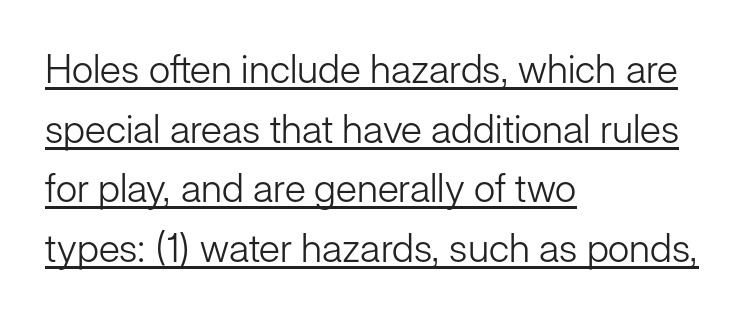
The sample's only ornament is a line tracing under the words. Heaviness? Minimal to ordinary, like unemphasized prose. Proportional: the letters do not fall into vertical columns. Note: no serifs on the glyphs. The lines are quadded left. Upright lettering throughout.
